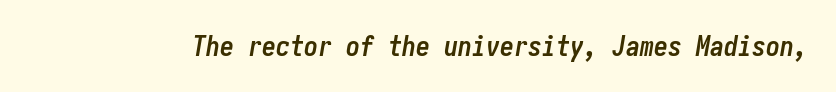
Compared with typical body copy, the letter spacing here is the same. Heavy-handed strokes throughout: this text is bold. It's the slanting kind of type. The glyphs are unaccompanied by any horizontal stroke below them.
